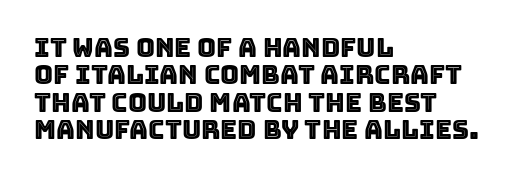
Q: Is the text italic (slanted)? A: No, it is upright.
Q: Is the text underlined? A: No.
Q: How is the paragraph aligned? A: Left-aligned.
Q: Is the spacing between letters normal or unusually wide? A: Normal.
Q: Is the spacing between lines tight, normal or loose? A: Tight.
